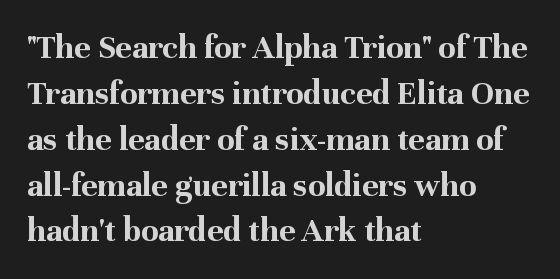
Q: Is the text bold? A: Yes.
Q: Is the text italic (slanted)? A: No, it is upright.
Q: Is the typeface a serif or a sans-serif typeface? A: Serif.
Q: Is the text underlined? A: No.
Q: How is the paragraph aligned? A: Left-aligned.
Q: Is the spacing between letters normal or unusually wide? A: Normal.
Q: Is the spacing between lines tight, normal or loose? A: Normal.
Q: Width (condensed, normal, or wide)? A: Normal.
Q: Stroke contrast? A: Medium.
Q: x-height? A: Medium.
Q: Monospaced? A: No.
